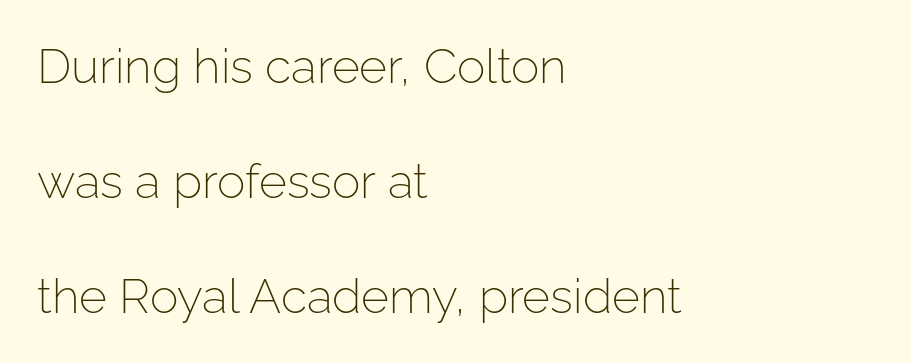
The image shows 48 px light sans-serif type, upright; set left-aligned, loose line spacing (2.4x), normal letter spacing, not underlined; low stroke contrast and a medium x-height.
